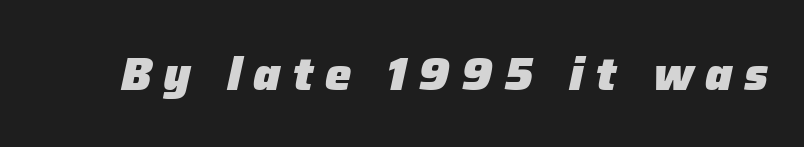
{"italic": "yes", "lean": "right", "slant_degrees": 12, "bold": "yes", "weight": "heavy", "width": "normal", "stroke_contrast": "low", "x_height": "medium", "monospaced": "no", "underline": "no", "letter_spacing": "wide", "letter_spacing_em": 0.25, "glyph_px": 47}
